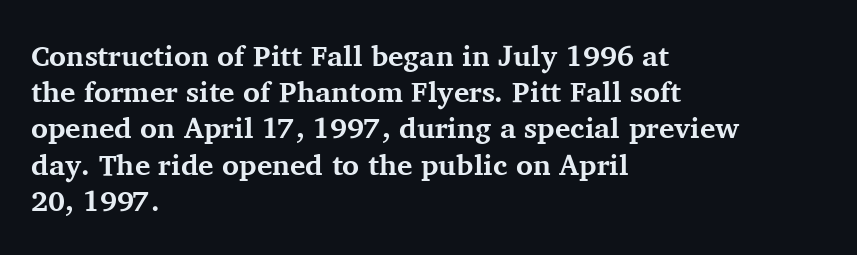
{"serif": "yes", "italic": "no", "bold": "yes", "weight": "bold", "width": "normal", "stroke_contrast": "medium", "x_height": "medium", "monospaced": "no", "underline": "no", "align": "left", "line_spacing": "normal", "line_spacing_ratio": 1.25, "letter_spacing": "normal", "letter_spacing_em": 0.0, "glyph_px": 29}
